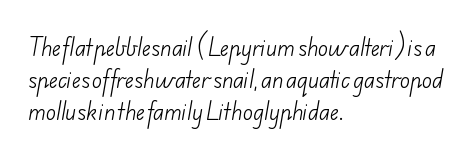
{"bold": "no", "underline": "no", "align": "left", "line_spacing": "normal", "line_spacing_ratio": 1.53, "letter_spacing": "normal", "letter_spacing_em": 0.0, "glyph_px": 21}
